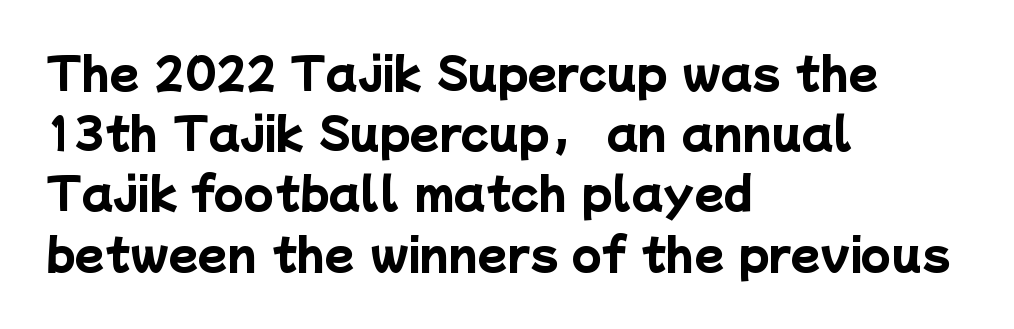
{"serif": "no", "bold": "yes", "weight": "heavy", "width": "normal", "stroke_contrast": "low", "x_height": "medium", "monospaced": "no", "underline": "no", "align": "left", "line_spacing": "normal", "line_spacing_ratio": 1.4, "letter_spacing": "normal", "letter_spacing_em": 0.0, "glyph_px": 43}
